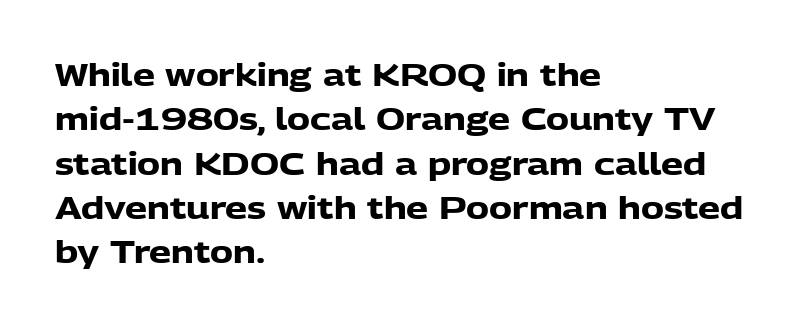
The passage shown is typed in a proportional face where columns would drift. The typesetter chose a ragged-right arrangement here. The foot of each line stays bare and open. Short note: letters normally spaced. This block has exactly the height ordinary leading produces.
